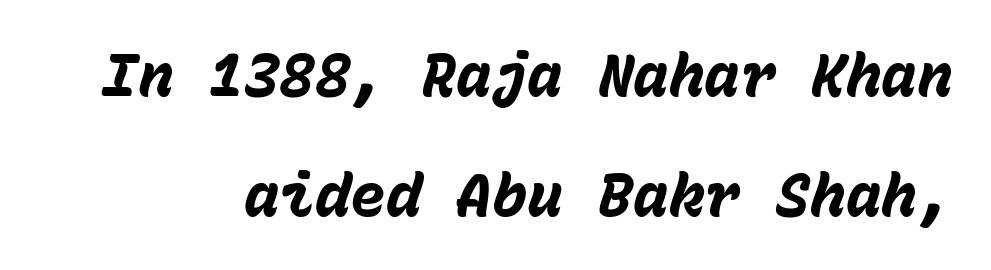
{"italic": "yes", "lean": "right", "slant_degrees": 15, "bold": "yes", "weight": "heavy", "width": "normal", "stroke_contrast": "low", "x_height": "medium", "monospaced": "yes", "underline": "no", "line_spacing": "loose", "line_spacing_ratio": 2.03, "letter_spacing": "normal", "letter_spacing_em": 0.0, "glyph_px": 59}
